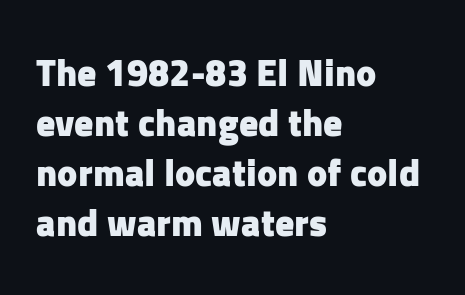
The image shows 38 px heavy sans-serif type, upright; set left-aligned, normal line spacing (1.32x), normal letter spacing, not underlined; low stroke contrast and a medium x-height.
